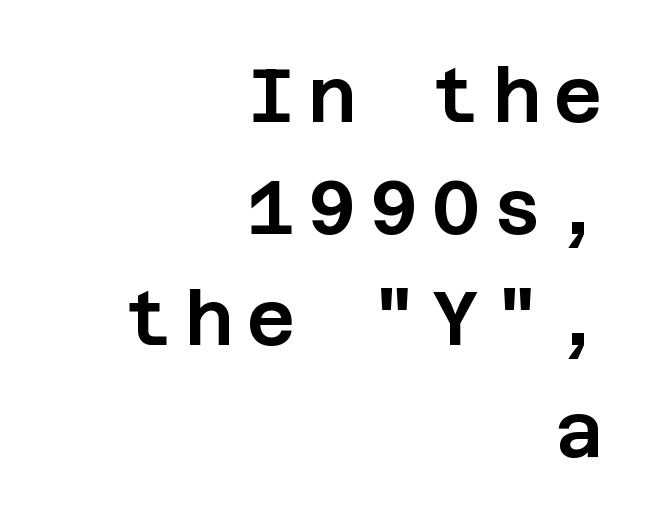
{"serif": "no", "italic": "no", "width": "normal", "stroke_contrast": "low", "x_height": "large", "underline": "no", "align": "right", "line_spacing": "normal", "line_spacing_ratio": 1.49, "glyph_px": 75}
